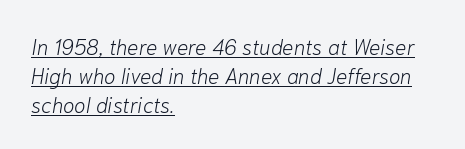
Each word holds together tightly as a unit, with standard inter-letter gaps. The strokes are not fattened; the text isn't bold. In designer terms, the underline attribute is active on this setting. The specimen reads as italic at a glance. Line beginnings align vertically; line endings do not. Successive baselines arrive at the customary interval.
